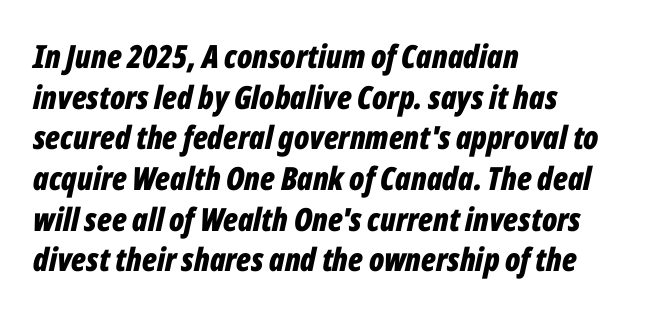
Q: Is the text bold? A: Yes.
Q: Is the text italic (slanted)? A: Yes, it leans right by about 12 degrees.
Q: Is the text underlined? A: No.
Q: How is the paragraph aligned? A: Left-aligned.
Q: Is the spacing between letters normal or unusually wide? A: Normal.
Q: Is the spacing between lines tight, normal or loose? A: Normal.
Q: Width (condensed, normal, or wide)? A: Condensed.
Q: Stroke contrast? A: Low.
Q: x-height? A: Medium.
Q: Monospaced? A: No.
